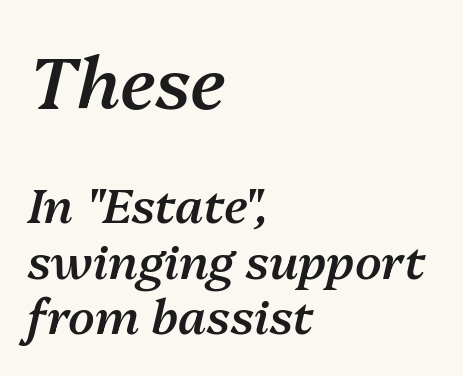
{"italic": "yes", "lean": "right", "slant_degrees": 13, "bold": "semi", "weight": "semibold", "width": "normal", "stroke_contrast": "medium", "x_height": "medium", "monospaced": "no", "underline": "no", "align": "left", "line_spacing_ratio": 1.16, "letter_spacing": "normal", "letter_spacing_em": 0.0, "larger_block": "first", "size_ratio": 1.5, "glyph_px": 72}
